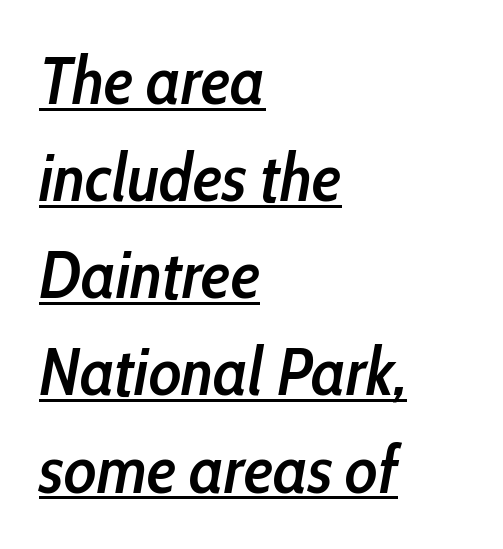
The image shows 67 px semibold, condensed type, italic (leaning right); set left-aligned, normal line spacing (1.45x), normal letter spacing, underlined; low stroke contrast and a medium x-height.
